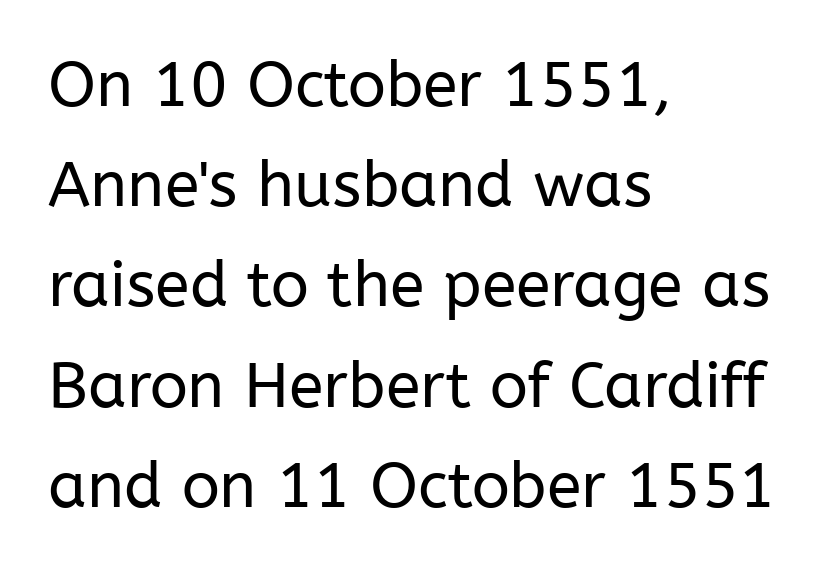
The space between consecutive lines is moderate. Check where the strokes stop: nothing finishes them off — pure sans. The text block is weighted toward the left margin, trailing off unevenly rightward. Stroke thickness stays within the range of a standard reading face or lighter. These lines were composed using upright roman letters.
